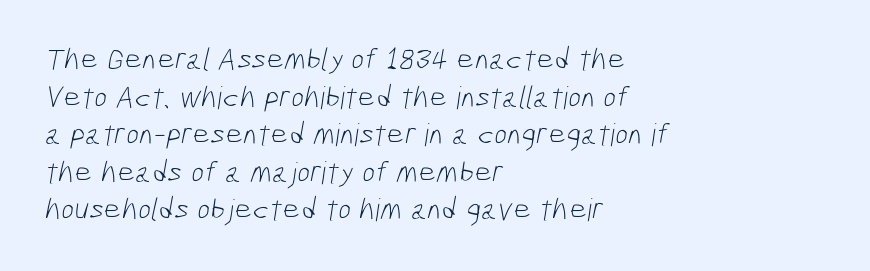
{"serif": "no", "bold": "no", "weight": "light", "width": "condensed", "stroke_contrast": "low", "x_height": "medium", "monospaced": "no", "underline": "no", "align": "left", "line_spacing_ratio": 1.21, "letter_spacing": "normal", "letter_spacing_em": 0.0, "glyph_px": 31}
